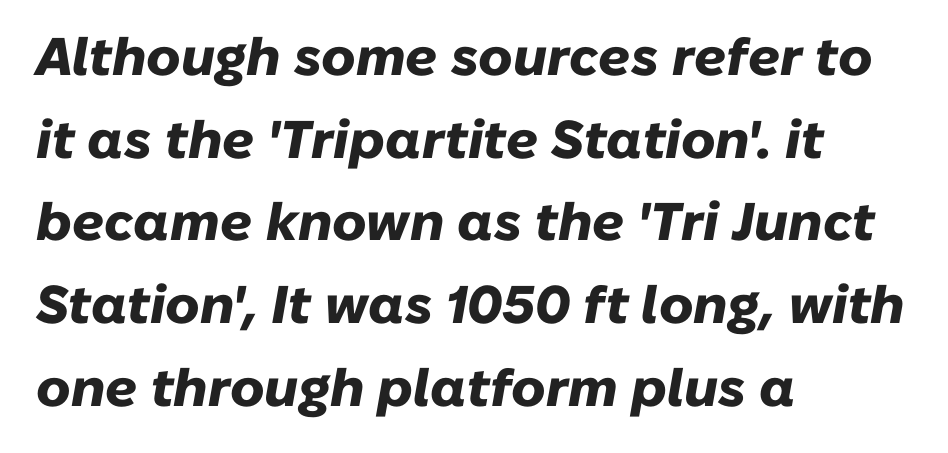
What's the leading like? Ordinary, nothing unusual. On the weight axis this lands at bold, roughly 700. Looks like regular typesetting: each glyph gets only the width it needs. Is the block centered? No — it sits flush against the left margin.
